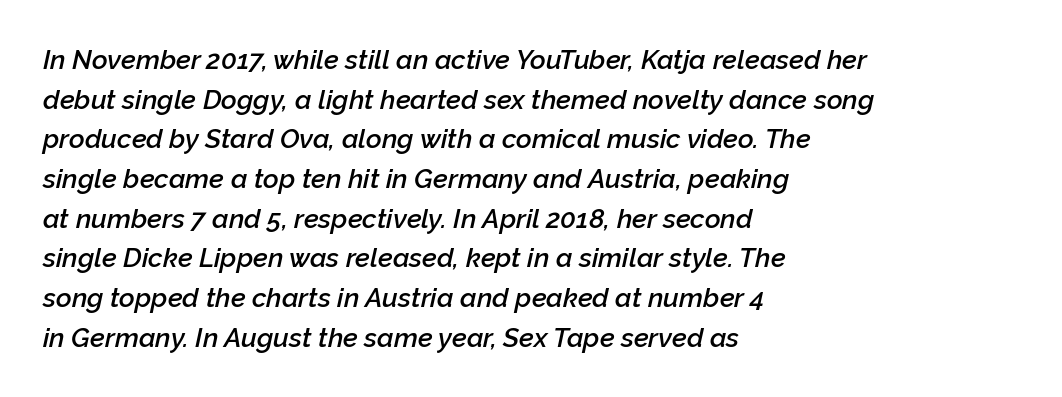
The image shows 27 px text type, italic (leaning right); set left-aligned, normal line spacing (1.47x), normal letter spacing, not underlined.
